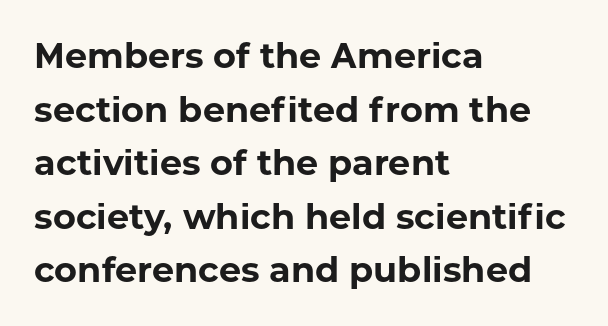
Each new line begins a customary step beneath the previous one. Ordinary non-slanted type is in use. Heavy, bold letterforms. Short and long lines alike share a common starting point at left. Descenders are the only things crossing below the line.
